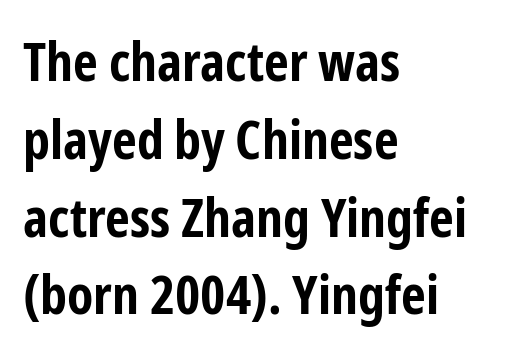
{"serif": "no", "italic": "no", "bold": "yes", "weight": "bold", "width": "condensed", "stroke_contrast": "low", "x_height": "medium", "monospaced": "no", "underline": "no", "align": "left", "line_spacing": "normal", "line_spacing_ratio": 1.44, "letter_spacing": "normal", "letter_spacing_em": 0.0, "glyph_px": 54}
